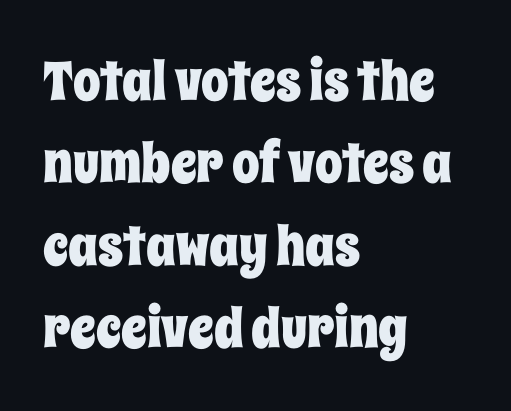
Q: Is the text italic (slanted)? A: No, it is upright.
Q: Is the text underlined? A: No.
Q: How is the paragraph aligned? A: Left-aligned.
Q: Is the spacing between letters normal or unusually wide? A: Normal.
Q: Is the spacing between lines tight, normal or loose? A: Normal.
Q: Width (condensed, normal, or wide)? A: Condensed.
Q: Stroke contrast? A: Low.
Q: x-height? A: Large.
Q: Monospaced? A: No.
